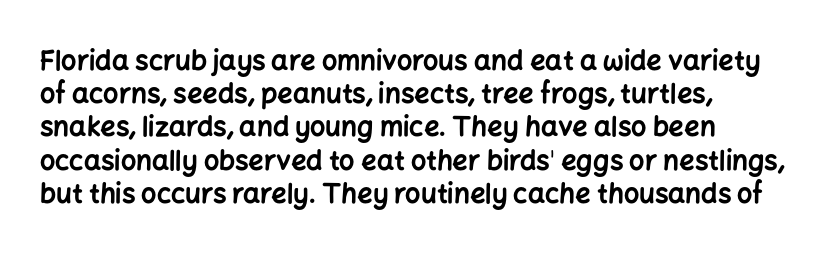
Q: Is the text bold? A: Yes.
Q: Is the text italic (slanted)? A: No, it is upright.
Q: Is the text underlined? A: No.
Q: How is the paragraph aligned? A: Left-aligned.
Q: Is the spacing between letters normal or unusually wide? A: Normal.
